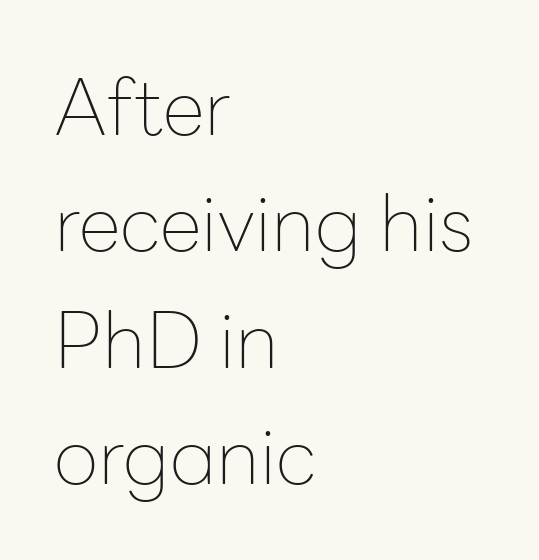
{"serif": "no", "italic": "no", "bold": "no", "weight": "thin", "width": "normal", "stroke_contrast": "low", "x_height": "medium", "monospaced": "no", "underline": "no", "align": "left", "line_spacing": "normal", "line_spacing_ratio": 1.51, "letter_spacing": "normal", "letter_spacing_em": 0.0, "glyph_px": 77}
